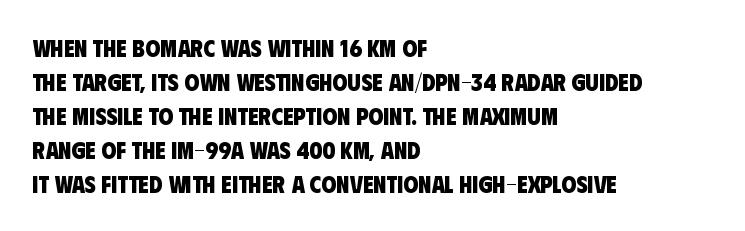
The image shows 24 px bold type; set left-aligned, normal line spacing (1.42x), normal letter spacing, not underlined.
